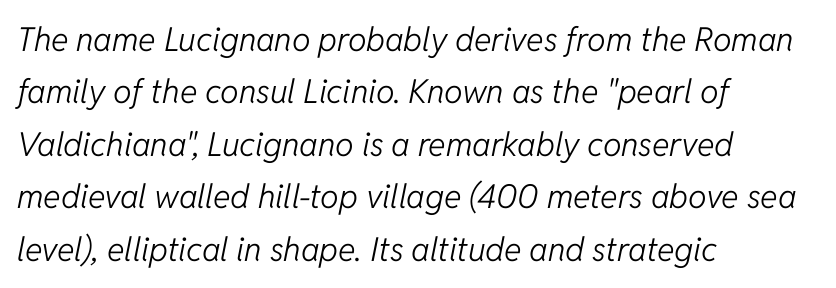
The image shows 33 px light type, italic (leaning right); set left-aligned, normal line spacing (1.59x), normal letter spacing, not underlined; low stroke contrast and a medium x-height.
